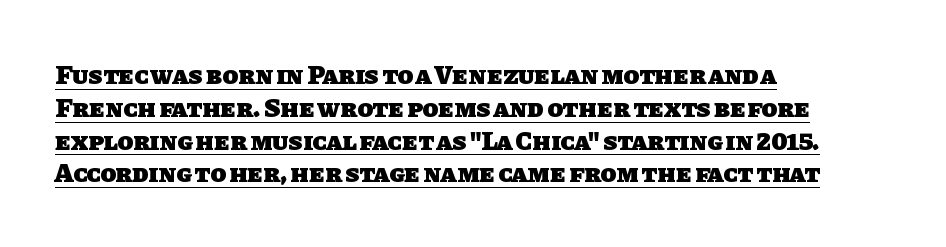
Q: Is the text bold? A: Yes.
Q: Is the text underlined? A: Yes.
Q: How is the paragraph aligned? A: Left-aligned.
Q: Is the spacing between letters normal or unusually wide? A: Normal.
Q: Is the spacing between lines tight, normal or loose? A: Normal.
